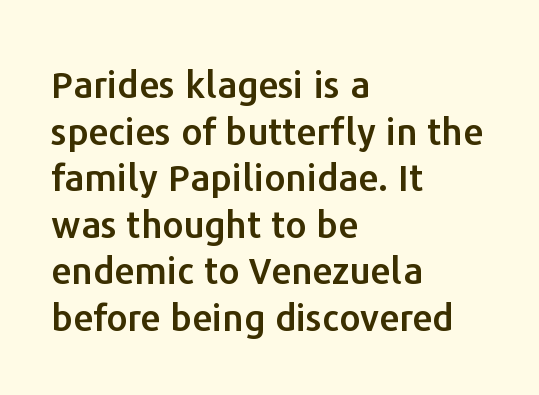
Q: Is the text italic (slanted)? A: No, it is upright.
Q: Is the typeface a serif or a sans-serif typeface? A: Sans-serif.
Q: Is the text underlined? A: No.
Q: How is the paragraph aligned? A: Left-aligned.
Q: Is the spacing between letters normal or unusually wide? A: Normal.
Q: Is the spacing between lines tight, normal or loose? A: Normal.
Q: Width (condensed, normal, or wide)? A: Normal.
Q: Stroke contrast? A: Low.
Q: x-height? A: Medium.
Q: Monospaced? A: No.
